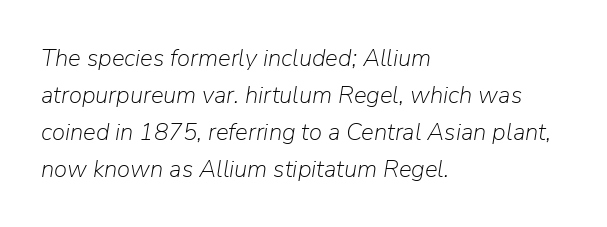
In CSS terms this would be text-align: left. This sample keeps an unexceptional amount of space between lines. The tracking reads as untouched default to a designer's eye. Vertical stems look standard width or narrower in stroke.
